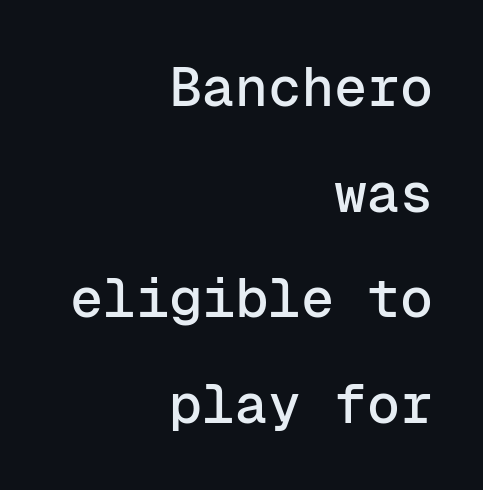
{"serif": "no", "italic": "no", "width": "normal", "stroke_contrast": "low", "x_height": "medium", "monospaced": "yes", "underline": "no", "align": "right", "line_spacing": "loose", "line_spacing_ratio": 1.92, "letter_spacing": "normal", "letter_spacing_em": 0.0, "glyph_px": 55}
